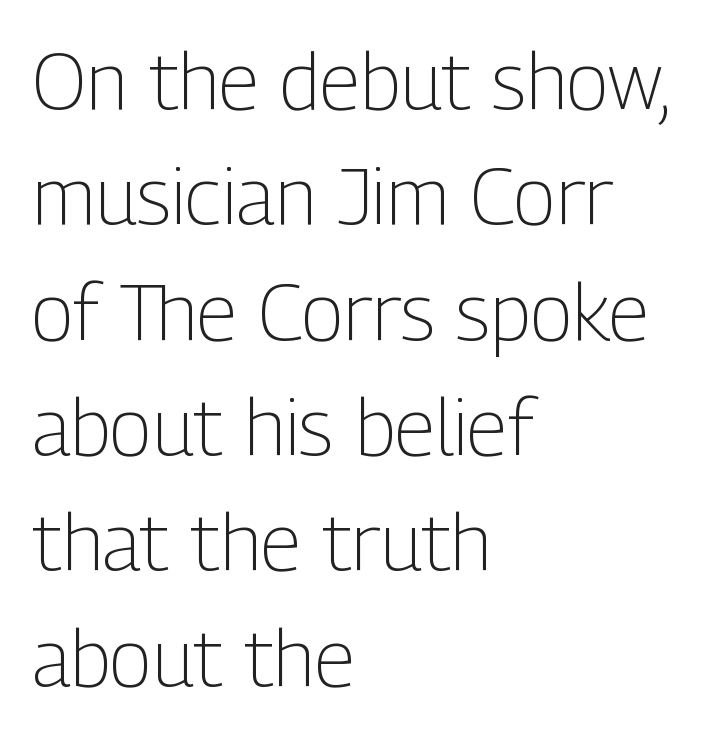
In terms of leading, this rendering sits right in the middle. A clean baseline with only descenders dipping below it. The face used here is proportionally spaced, like ordinary book or web type. Italic? Not at all — the glyphs are vertical. Every row of glyphs begins at an identical x-position on the left. Grotesque or geometric, the face here clearly has no serifs.
